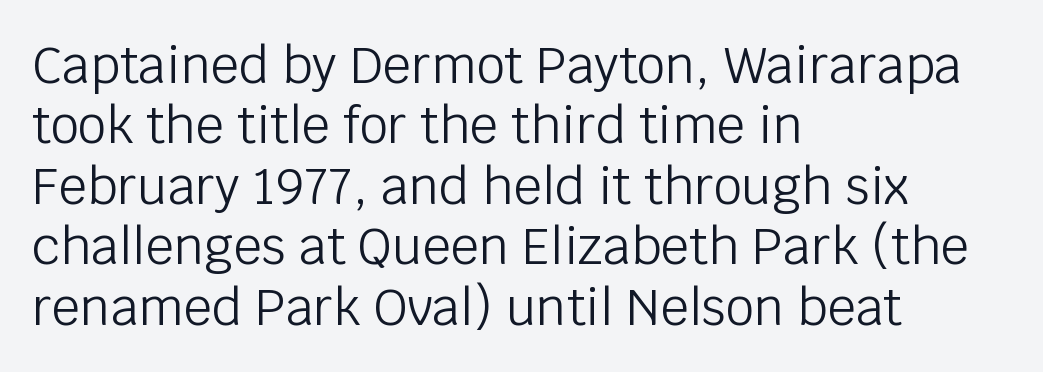
The image shows 50 px light sans-serif type, upright; set left-aligned, line spacing 1.21x, normal letter spacing, not underlined; low stroke contrast and a large x-height.
